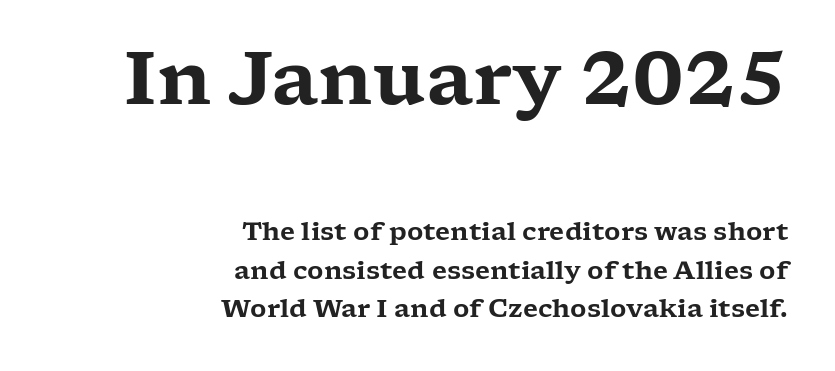
The image shows 74 px wide serif type, upright; set right-aligned, normal line spacing (1.54x), normal letter spacing, not underlined; the first (top) block is 2.96x larger; low stroke contrast and a medium x-height.
